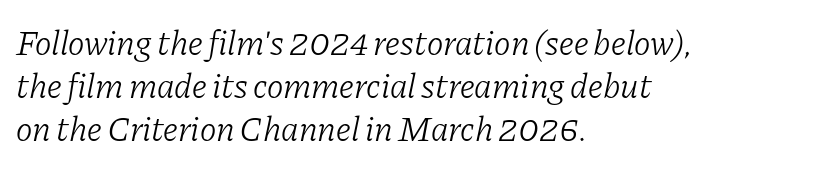
These lines are set flush left with a ragged right edge. Does the type have serifs? Yes, each stem ends in a small foot. The lettering tilts uniformly, giving the passage an italic look. Nothing heavy about these letters — not bold at all.
